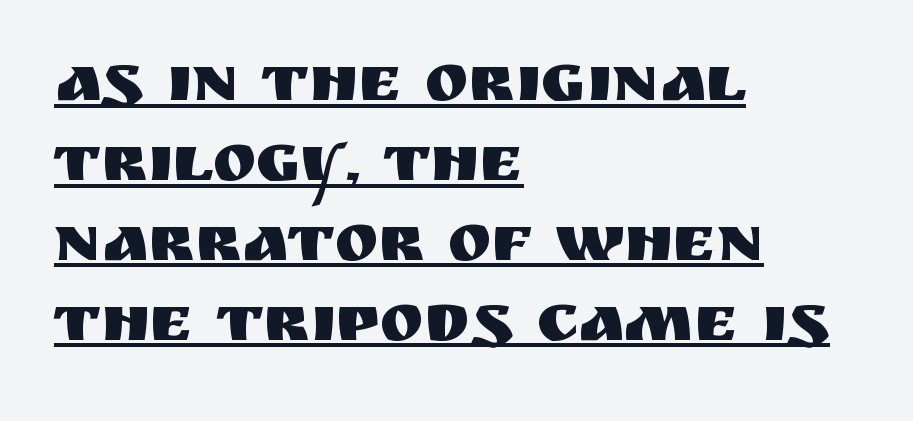
These lines keep a tight, regular rhythm from letter to letter. The font's upright variant was chosen for this text. Visually the block forms a straight wall on the left and a jagged coastline on the right. Descenders here cross a horizontal rule under the line. Think of a printed novel: that variable character pitch is what you see here. Serifs: no, the terminals of the letterforms are clean.
